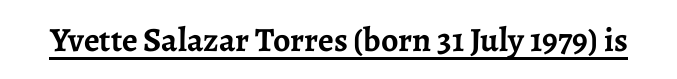
Caption: standard tracking, unaltered. A rule runs beneath these lines of type. Vertical strokes here are truly vertical. The typesetting leans heavy: a genuine bold. Does the type have serifs? Yes, each stem ends in a small foot.
